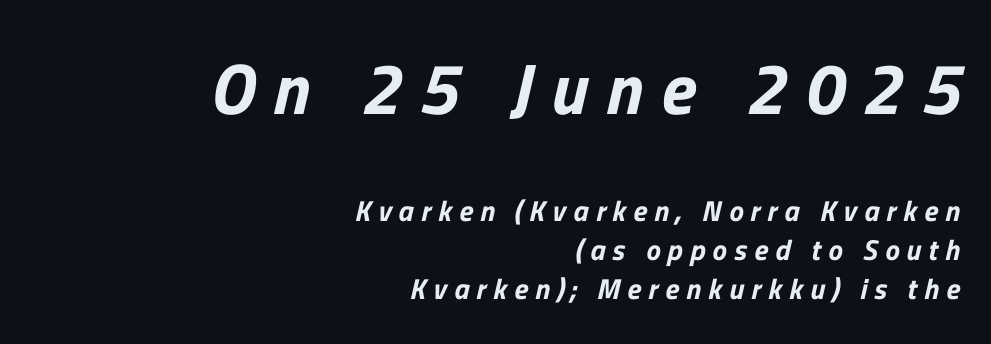
The characters display no serif detailing; their extremities are plain. Bigger letters appear in the top chunk; the bottom chunk is reduced. Here the glyphs are tracked loosely, breaking word shapes into spaced letters. Is this a fixed-width face? No — the glyphs have proportional, varying widths. Each line ends at the same right margin while the left side varies.
